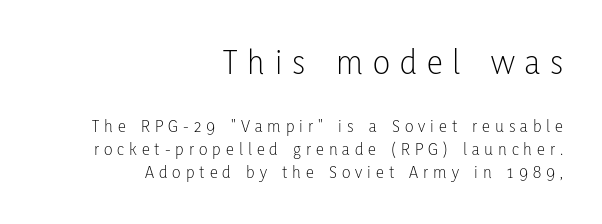
The image shows 36 px light, condensed sans-serif type, upright; set right-aligned, normal line spacing (1.28x), unusually wide letter spacing (+0.28 em), not underlined; the first (top) block is 2.0x larger; low stroke contrast and a medium x-height.
